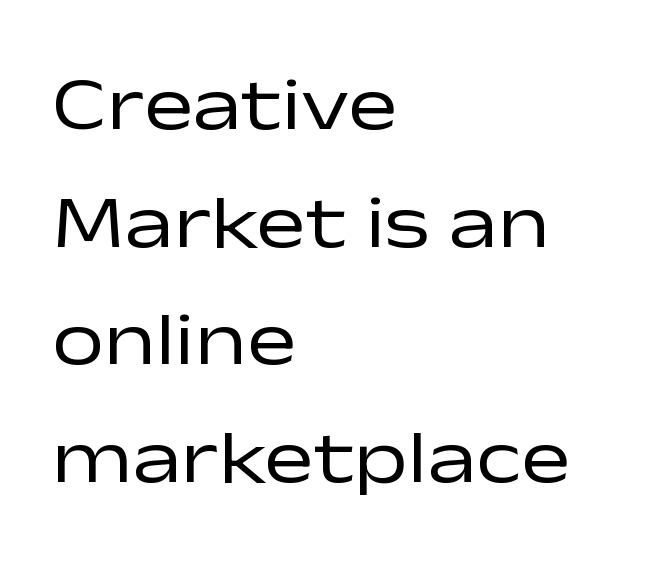
{"serif": "no", "italic": "no", "bold": "no", "weight": "regular", "width": "wide", "stroke_contrast": "low", "x_height": "medium", "monospaced": "no", "underline": "no", "align": "left", "line_spacing": "normal", "line_spacing_ratio": 1.59, "letter_spacing": "normal", "letter_spacing_em": 0.0, "glyph_px": 74}
